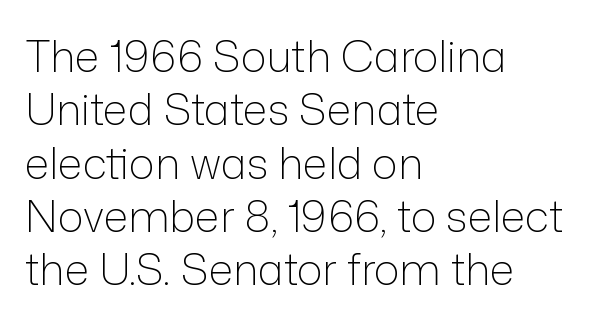
The image shows 43 px light sans-serif type, upright; set left-aligned, line spacing 1.24x, normal letter spacing, not underlined; low stroke contrast and a medium x-height.
